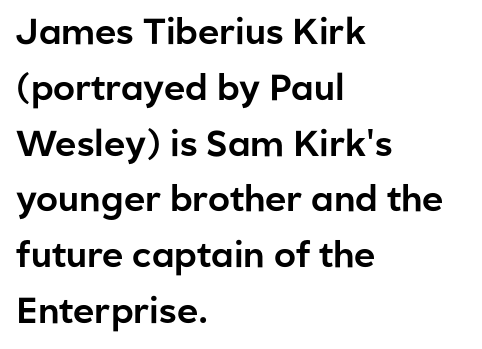
Q: Is the text italic (slanted)? A: No, it is upright.
Q: Is the typeface a serif or a sans-serif typeface? A: Sans-serif.
Q: Is the text underlined? A: No.
Q: How is the paragraph aligned? A: Left-aligned.
Q: Is the spacing between letters normal or unusually wide? A: Normal.
Q: Is the spacing between lines tight, normal or loose? A: Normal.
Q: Width (condensed, normal, or wide)? A: Normal.
Q: Stroke contrast? A: Low.
Q: x-height? A: Medium.
Q: Monospaced? A: No.
